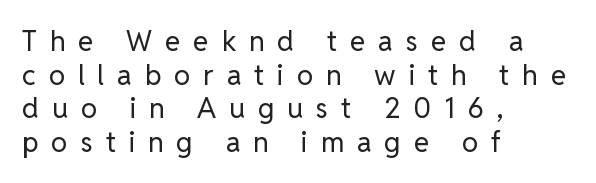
Glance below the letters and you will spot only blank space. The font is comparable to plain body text, perhaps lighter. You could not count columns in this text — the font is proportionally spaced. Designer's note — italics off, roman on. The face used here is a sans, in the tradition of grotesques and geometrics.
